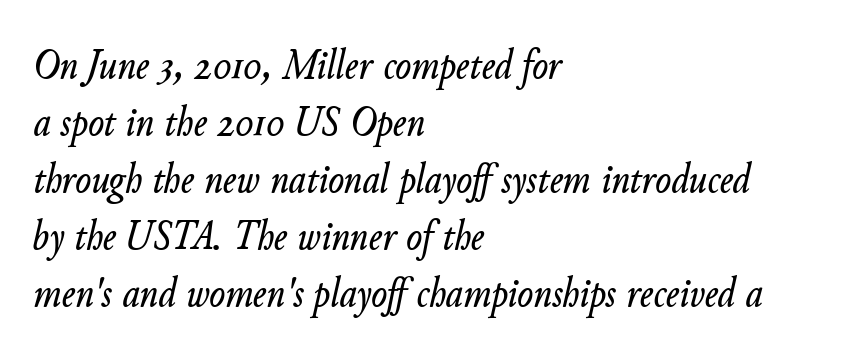
The image shows 42 px text type, italic (leaning right); set left-aligned, normal line spacing (1.36x), normal letter spacing, not underlined; low stroke contrast and a small x-height.
